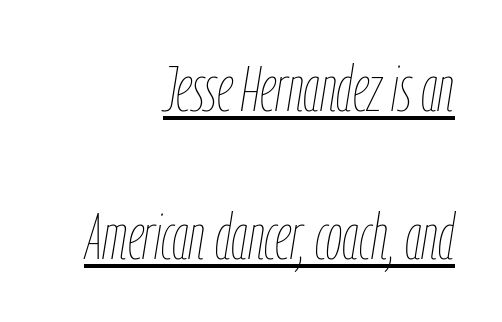
Q: Is the text bold? A: No.
Q: Is the text italic (slanted)? A: Yes, it leans right by about 9 degrees.
Q: Is the text underlined? A: Yes.
Q: How is the paragraph aligned? A: Right-aligned.
Q: Is the spacing between letters normal or unusually wide? A: Normal.
Q: Is the spacing between lines tight, normal or loose? A: Loose.
Q: Width (condensed, normal, or wide)? A: Condensed.
Q: Stroke contrast? A: Low.
Q: x-height? A: Medium.
Q: Monospaced? A: No.
